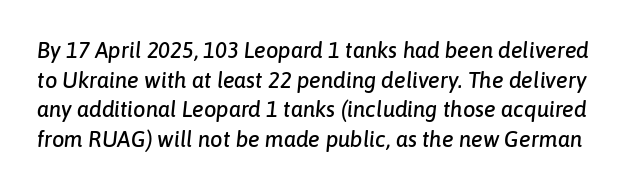
The image shows 22 px text type, italic (leaning right); set normal line spacing (1.35x), normal letter spacing, not underlined.
